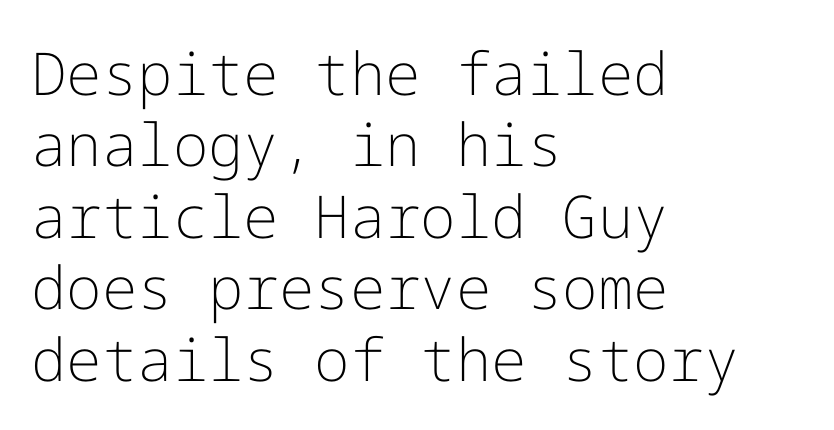
The image shows 59 px light sans-serif type, upright; set left-aligned, line spacing 1.21x, normal letter spacing, not underlined; low stroke contrast and a medium x-height.
